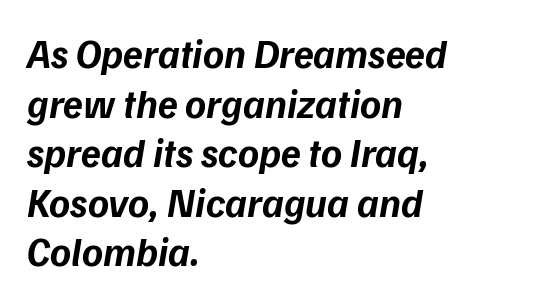
The image shows 40 px bold sans-serif type; set left-aligned, line spacing 1.24x, normal letter spacing, not underlined; low stroke contrast and a medium x-height.
